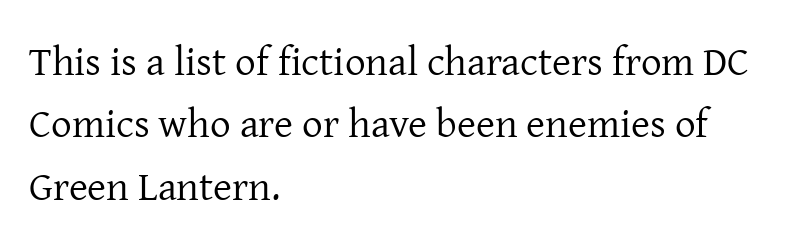
The vertical gap from one line to the next is medium. These lines stack with their left ends in a neat column. Ink coverage per letter is moderate at most. The rendering uses natural spacing where letterforms have individual widths.
